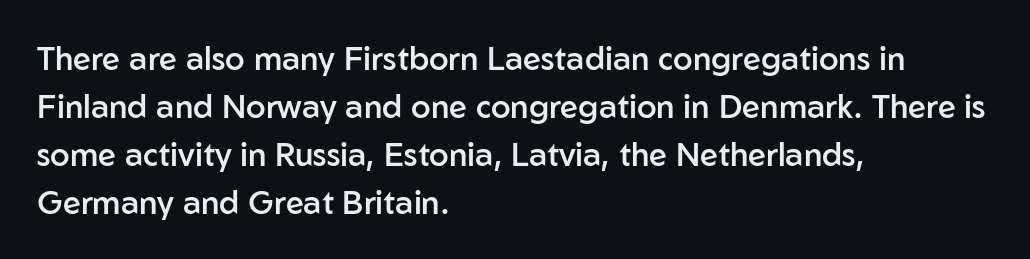
Q: Is the text bold? A: Semi-bold.
Q: Is the text italic (slanted)? A: No, it is upright.
Q: Is the typeface a serif or a sans-serif typeface? A: Sans-serif.
Q: Is the text underlined? A: No.
Q: How is the paragraph aligned? A: Left-aligned.
Q: Is the spacing between letters normal or unusually wide? A: Normal.
Q: Is the spacing between lines tight, normal or loose? A: Normal.
Q: Width (condensed, normal, or wide)? A: Normal.
Q: Stroke contrast? A: Low.
Q: x-height? A: Medium.
Q: Monospaced? A: No.
